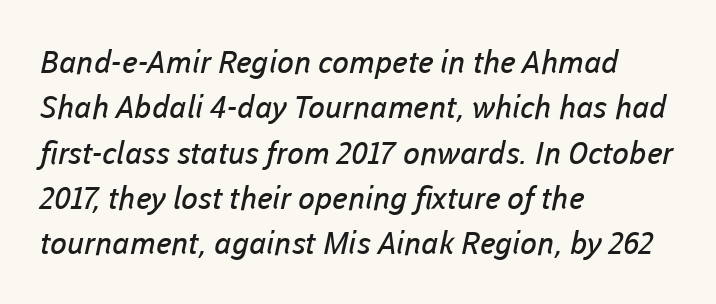
Q: Is the text bold? A: No.
Q: Is the typeface a serif or a sans-serif typeface? A: Sans-serif.
Q: Is the text underlined? A: No.
Q: How is the paragraph aligned? A: Left-aligned.
Q: Is the spacing between letters normal or unusually wide? A: Normal.
Q: Is the spacing between lines tight, normal or loose? A: Normal.
Q: Width (condensed, normal, or wide)? A: Normal.
Q: Stroke contrast? A: Low.
Q: x-height? A: Medium.
Q: Monospaced? A: No.
